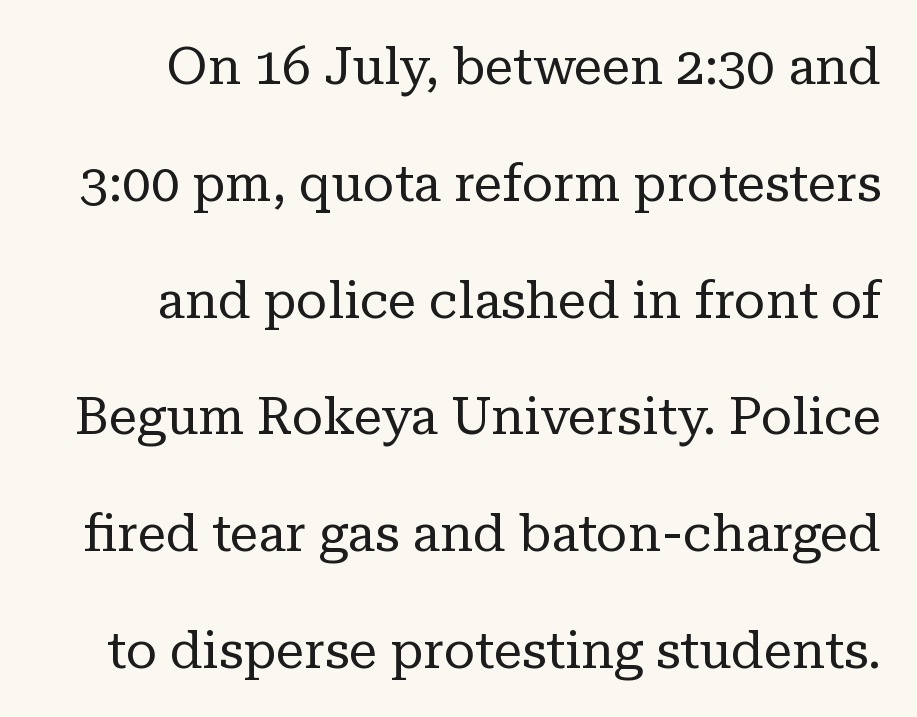
The image shows 51 px regular-weight serif type, upright; set loose line spacing (2.29x), normal letter spacing, not underlined; low stroke contrast and a medium x-height.
